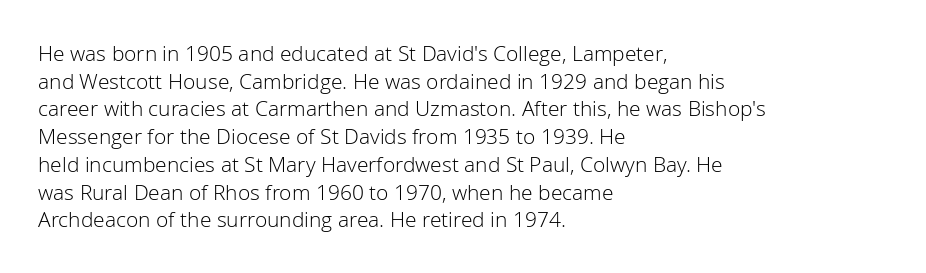
Q: Is the text bold? A: No.
Q: Is the text italic (slanted)? A: No, it is upright.
Q: Is the text underlined? A: No.
Q: How is the paragraph aligned? A: Left-aligned.
Q: Is the spacing between letters normal or unusually wide? A: Normal.
Q: Is the spacing between lines tight, normal or loose? A: Normal.
